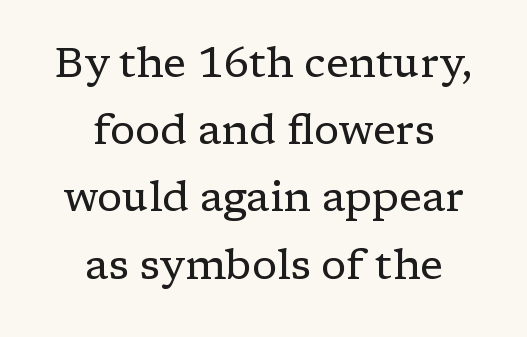
Leading: standard. The glyphs in this specimen are seriffed. This is the regular roman posture of the typeface. Teacher's note: observe the equal gaps on both sides — that is centered alignment. The strip under each line holds only bare page.
